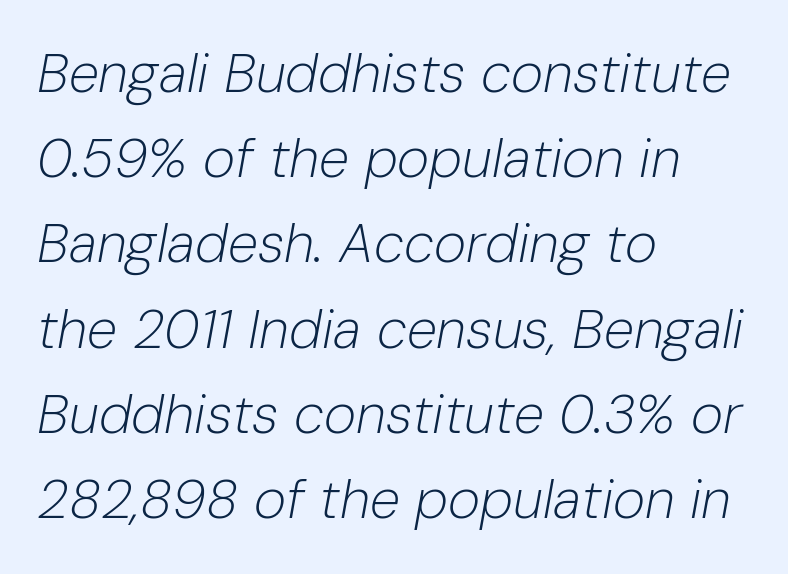
{"italic": "yes", "lean": "right", "slant_degrees": 10, "bold": "no", "weight": "light", "width": "normal", "stroke_contrast": "low", "x_height": "medium", "monospaced": "no", "underline": "no", "align": "left", "line_spacing": "normal", "line_spacing_ratio": 1.55, "letter_spacing": "normal", "letter_spacing_em": 0.0, "glyph_px": 55}
